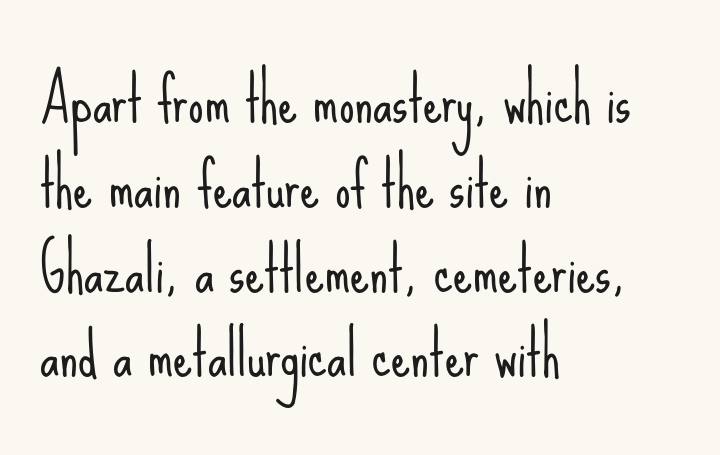
Q: Is the text bold? A: No.
Q: Is the text italic (slanted)? A: No, it is upright.
Q: Is the typeface a serif or a sans-serif typeface? A: Sans-serif.
Q: Is the text underlined? A: No.
Q: How is the paragraph aligned? A: Left-aligned.
Q: Is the spacing between letters normal or unusually wide? A: Normal.
Q: Is the spacing between lines tight, normal or loose? A: Normal.
Q: Width (condensed, normal, or wide)? A: Condensed.
Q: Stroke contrast? A: Low.
Q: x-height? A: Small.
Q: Monospaced? A: No.
